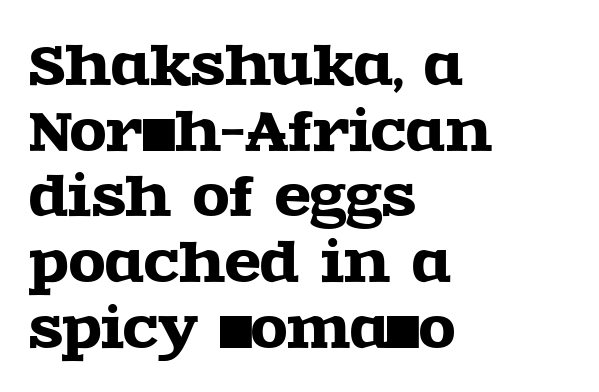
The lettering stays uniformly vertical, giving the passage a roman look. These lines are rendered in a variable-pitch font. Descender tails drop into unmarked territory. Is the letter spacing exaggerated? No — it looks like the ordinary default. If you drew a ruler down the left edge, every line would touch it.
